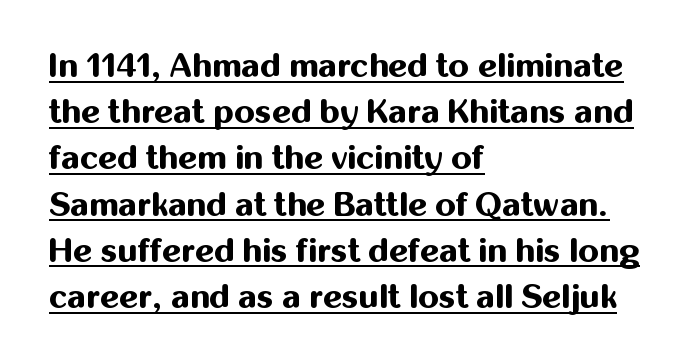
The passage shown is underscored from start to finish. Summary of vertical rhythm: regular, with standard interline spacing. Looks like regular typesetting: each glyph gets only the width it needs. This is the regular roman posture of the typeface. In terms of weight, the rendering is a true, heavy bold. This rendering uses left alignment, leaving the right contour irregular.
